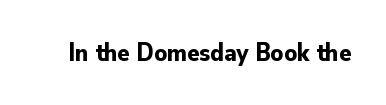
{"italic": "no", "bold": "yes", "underline": "no", "letter_spacing": "normal", "letter_spacing_em": 0.0, "glyph_px": 25}
